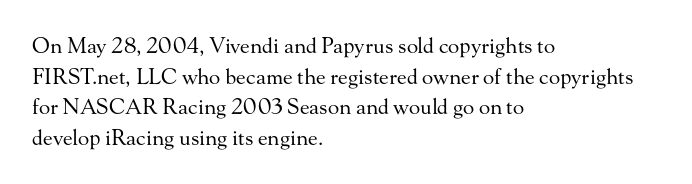
Q: Is the text bold? A: No.
Q: Is the text italic (slanted)? A: No, it is upright.
Q: Is the text underlined? A: No.
Q: How is the paragraph aligned? A: Left-aligned.
Q: Is the spacing between letters normal or unusually wide? A: Normal.
Q: Is the spacing between lines tight, normal or loose? A: Normal.
